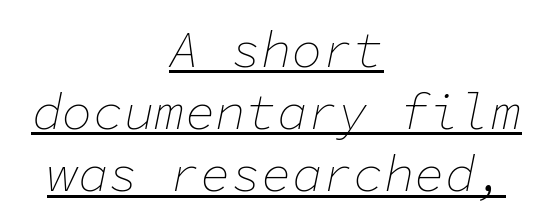
{"italic": "yes", "lean": "right", "slant_degrees": 11, "bold": "no", "weight": "thin", "width": "normal", "stroke_contrast": "low", "x_height": "medium", "monospaced": "yes", "underline": "yes", "align": "center", "line_spacing_ratio": 1.22, "letter_spacing": "normal", "letter_spacing_em": 0.0, "glyph_px": 51}
